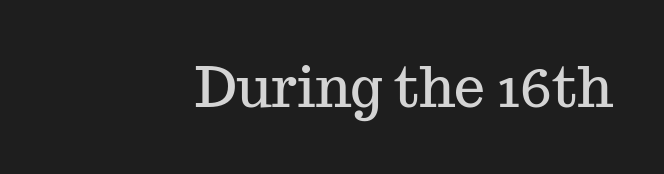
The image shows 55 px serif type, upright; set right-aligned, normal letter spacing, not underlined; medium stroke contrast and a medium x-height.
